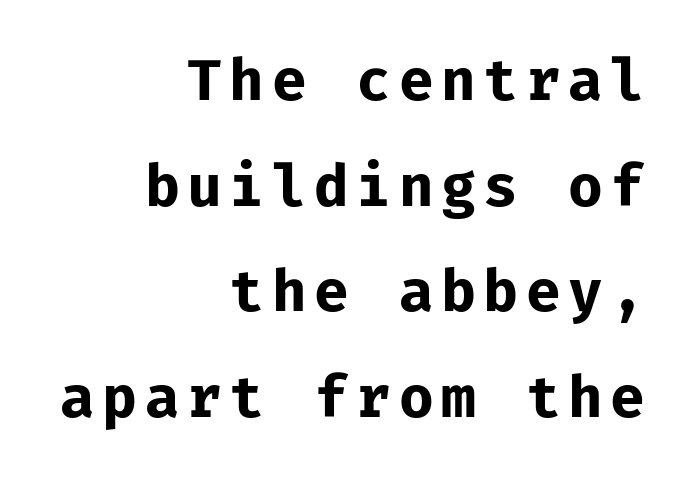
The passage shown is typeset with a sans-serif family. Casual observation: everything's shoved over to the right. These lines were composed using upright roman letters. Weight: bold.
